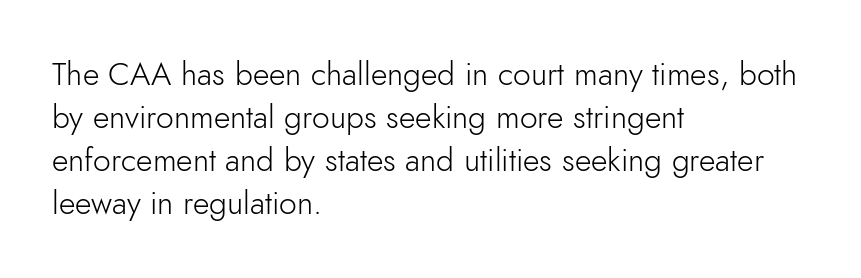
The image shows 32 px light sans-serif type, upright; set left-aligned, normal line spacing (1.34x), normal letter spacing, not underlined; low stroke contrast and a small x-height.
